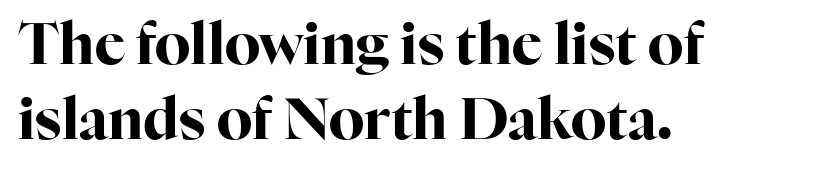
You can tell from the footed stems that serif type was used. Ascenders rise straight up at ninety degrees. The space between consecutive lines is moderate. The passage shown has conventional tracking throughout. Teacher's note: observe the even left margin — that is flush-left alignment. Is this a fixed-width face? No — the glyphs have proportional, varying widths.
